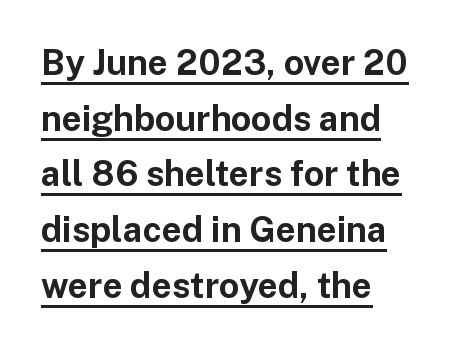
The rows are spaced the way most documents space them. Glyph-to-glyph distance matches everyday printed text. Looks like regular typesetting: each glyph gets only the width it needs. What weight is shown? A full bold with thick strokes. Is this a sans? Yes — the strokes have no serifs.
